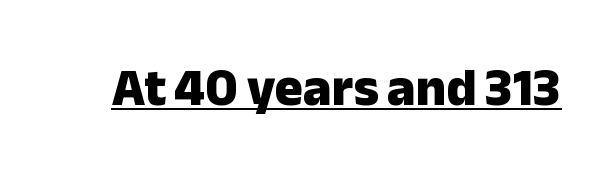
Q: Is the text bold? A: Yes.
Q: Is the text italic (slanted)? A: No, it is upright.
Q: Is the typeface a serif or a sans-serif typeface? A: Sans-serif.
Q: Is the text underlined? A: Yes.
Q: Is the spacing between letters normal or unusually wide? A: Normal.
Q: Width (condensed, normal, or wide)? A: Normal.
Q: Stroke contrast? A: Low.
Q: x-height? A: Medium.
Q: Monospaced? A: No.
